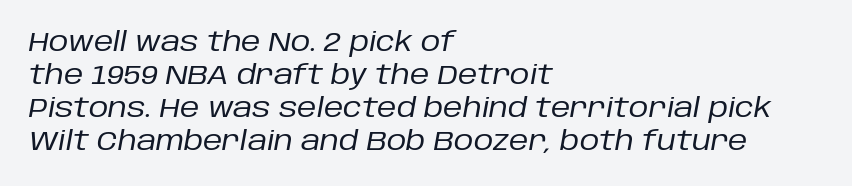
The image shows 27 px text type, italic (leaning right); set left-aligned, line spacing 1.22x, normal letter spacing, not underlined.
